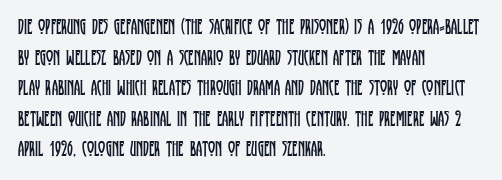
Q: Is the text bold? A: No.
Q: Is the text italic (slanted)? A: No, it is upright.
Q: Is the text underlined? A: No.
Q: How is the paragraph aligned? A: Left-aligned.
Q: Is the spacing between letters normal or unusually wide? A: Normal.
Q: Is the spacing between lines tight, normal or loose? A: Normal.
